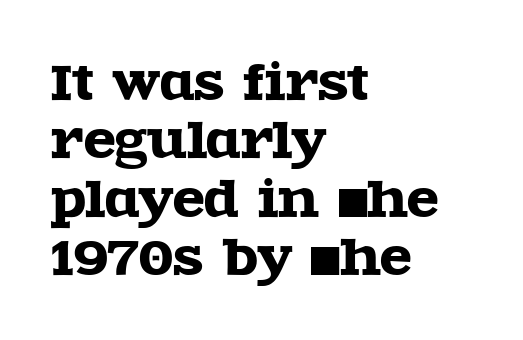
Q: Is the text italic (slanted)? A: No, it is upright.
Q: Is the typeface a serif or a sans-serif typeface? A: Serif.
Q: Is the text underlined? A: No.
Q: How is the paragraph aligned? A: Left-aligned.
Q: Is the spacing between letters normal or unusually wide? A: Normal.
Q: Width (condensed, normal, or wide)? A: Wide.
Q: x-height? A: Large.
Q: Monospaced? A: No.
